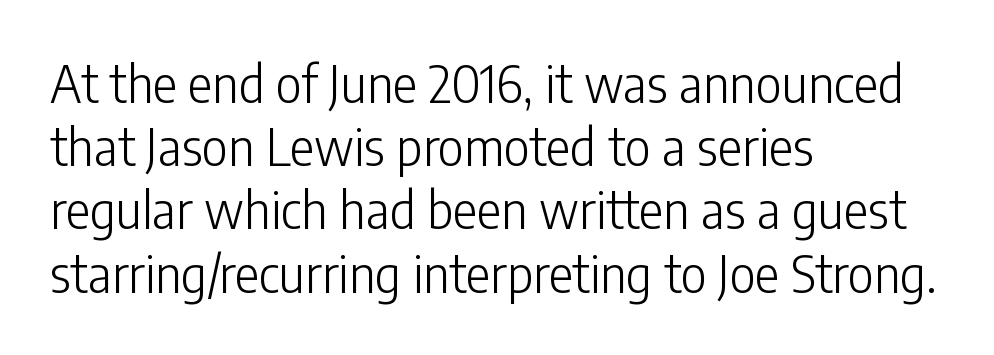
The image shows 51 px light, condensed sans-serif type, upright; set left-aligned, line spacing 1.24x, normal letter spacing, not underlined; low stroke contrast and a medium x-height.
